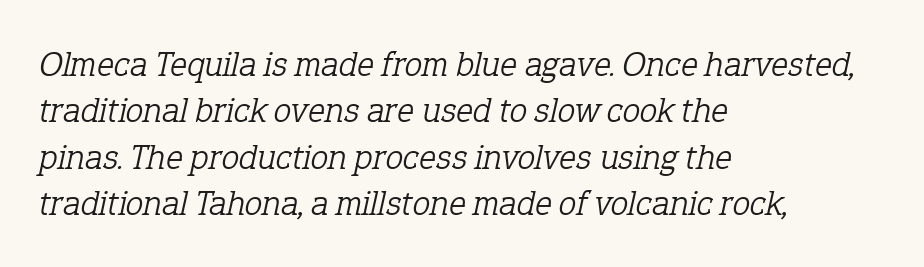
{"serif": "yes", "italic": "yes", "lean": "right", "slant_degrees": 12, "bold": "no", "weight": "light", "width": "normal", "stroke_contrast": "low", "x_height": "medium", "monospaced": "no", "underline": "no", "align": "left", "line_spacing": "normal", "line_spacing_ratio": 1.29, "letter_spacing": "normal", "letter_spacing_em": 0.0, "glyph_px": 36}
